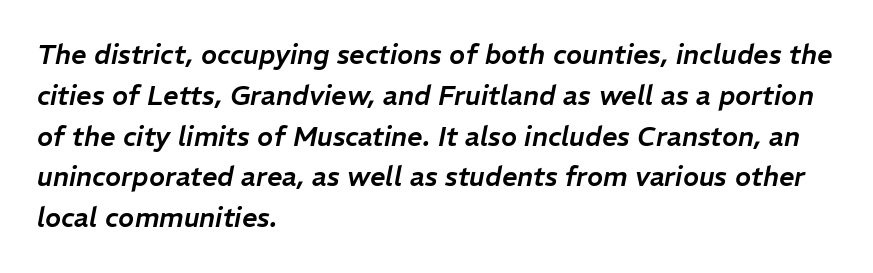
The image shows 27 px text type, italic (leaning right); set left-aligned, normal line spacing (1.51x), normal letter spacing, not underlined.
